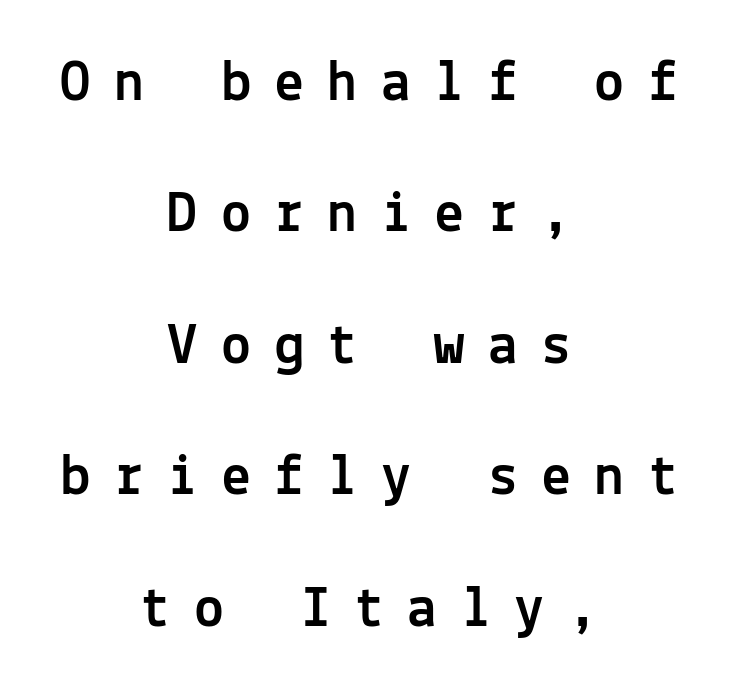
{"serif": "no", "italic": "no", "width": "normal", "x_height": "medium", "monospaced": "yes", "underline": "no", "align": "center", "line_spacing": "loose", "line_spacing_ratio": 2.19, "letter_spacing": "wide", "letter_spacing_em": 0.39, "glyph_px": 60}
